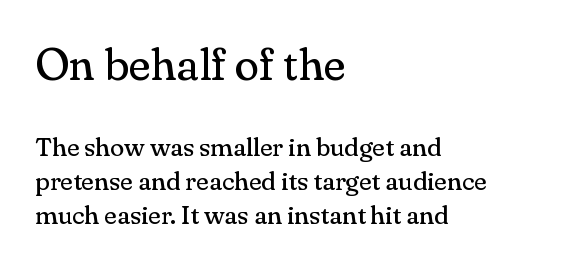
Leading matches the norm, producing a regular column. The lines are quadded left. Italic: no, the glyphs are upright roman. Glance below the letters and you will spot only blank space.
